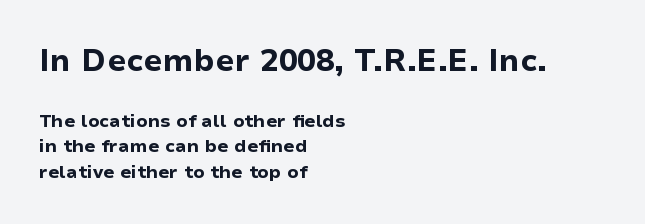
Between these two stacked blocks, the higher one wins on size. When letters stand straight like this, we call the style roman or upright. Font category for this specimen: sans-serif. A typesetter would call this proportional, since set widths differ per character. The baseline area is clear. Heavy, bold letterforms.
